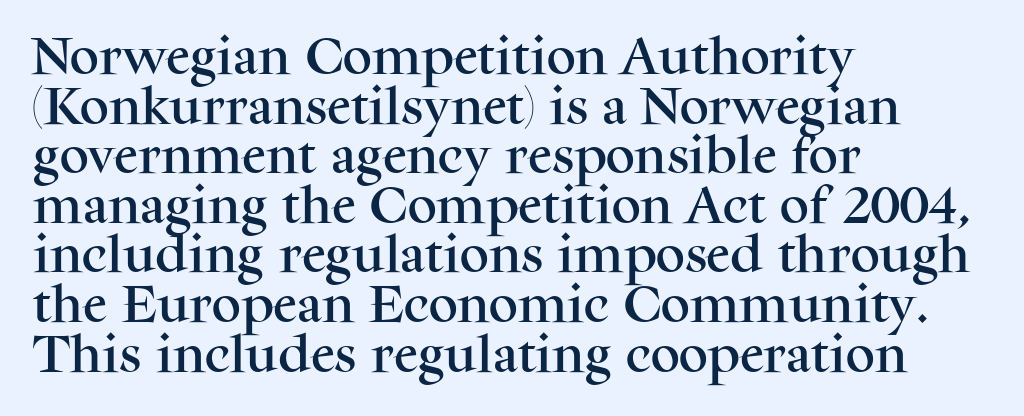
Q: Is the text italic (slanted)? A: No, it is upright.
Q: Is the typeface a serif or a sans-serif typeface? A: Serif.
Q: Is the text underlined? A: No.
Q: How is the paragraph aligned? A: Left-aligned.
Q: Is the spacing between letters normal or unusually wide? A: Normal.
Q: Width (condensed, normal, or wide)? A: Normal.
Q: Stroke contrast? A: Medium.
Q: x-height? A: Medium.
Q: Monospaced? A: No.
